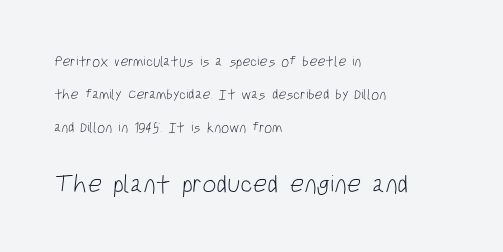
The image shows 25 px text type; set left-aligned, loose line spacing (2.34x), normal letter spacing, not underlined; the second (bottom) block is 1.79x larger.
